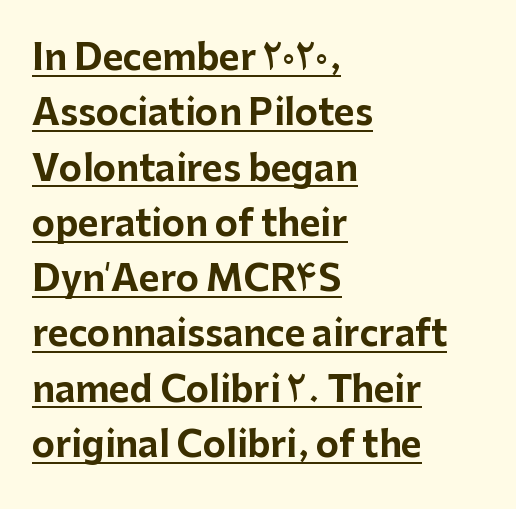
{"serif": "no", "italic": "no", "bold": "yes", "weight": "bold", "width": "normal", "stroke_contrast": "low", "x_height": "medium", "monospaced": "no", "underline": "yes", "align": "left", "line_spacing": "normal", "line_spacing_ratio": 1.58, "letter_spacing": "normal", "letter_spacing_em": 0.0, "glyph_px": 35}
